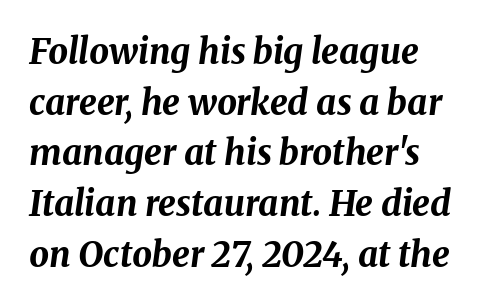
A typesetter would call this leading conventional body-copy spacing. The rendering uses natural spacing where letterforms have individual widths. Students, this is bold: see how much ink each stroke carries. Between one letter and the next there's only the usual sliver of space. If you drew a line through each stem, it would be angled.
